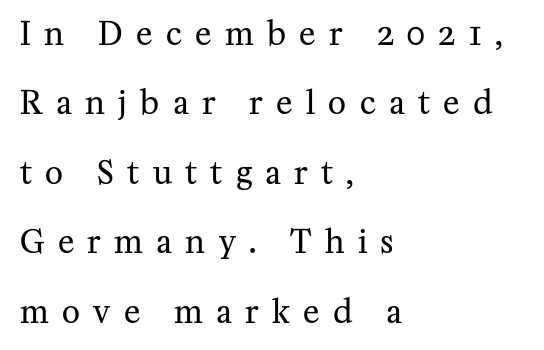
{"serif": "yes", "italic": "no", "bold": "no", "weight": "regular", "width": "normal", "stroke_contrast": "medium", "x_height": "medium", "monospaced": "no", "underline": "no", "align": "left", "line_spacing": "loose", "line_spacing_ratio": 2.24, "letter_spacing": "wide", "letter_spacing_em": 0.43, "glyph_px": 31}
